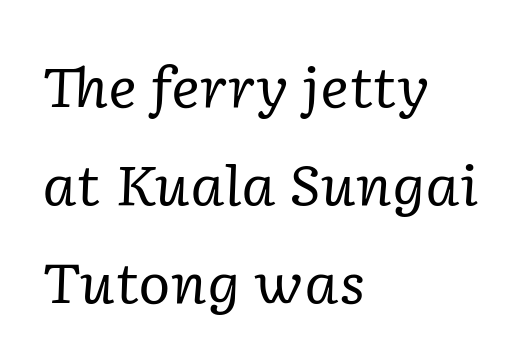
The type family on display is of the serif kind. No word sits above an underline. What stands out about the letter spacing? Nothing — it is the standard amount. Do the characters align in a grid? No, the font is proportional. No extra ink here — the face is not bold. Typeset ragged right — the left edge is the straight one.
